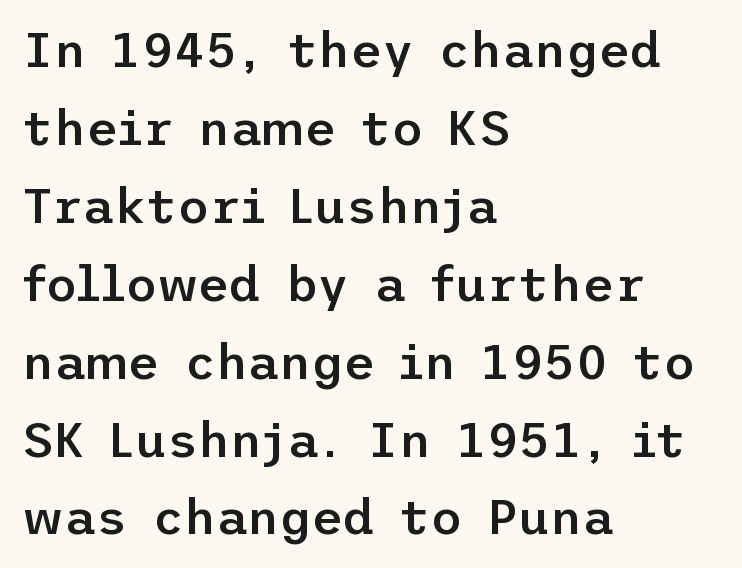
{"serif": "no", "italic": "no", "bold": "semi", "weight": "semibold", "width": "normal", "stroke_contrast": "low", "x_height": "medium", "underline": "no", "align": "left", "line_spacing": "normal", "line_spacing_ratio": 1.59, "letter_spacing": "normal", "letter_spacing_em": 0.0, "glyph_px": 49}
